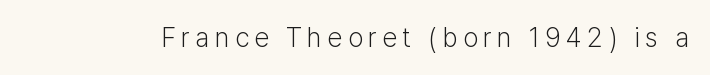
{"italic": "no", "bold": "no", "underline": "no", "letter_spacing": "wide", "letter_spacing_em": 0.2, "glyph_px": 27}
